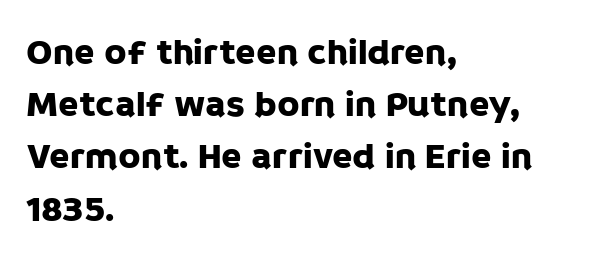
{"serif": "no", "italic": "no", "width": "normal", "stroke_contrast": "low", "x_height": "large", "monospaced": "no", "underline": "no", "align": "left", "line_spacing": "normal", "line_spacing_ratio": 1.41, "letter_spacing": "normal", "letter_spacing_em": 0.0, "glyph_px": 37}
